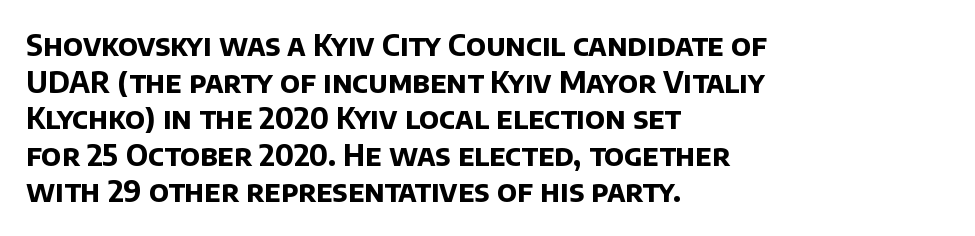
The rendering shows plain stroke endings on the letterforms — a sans-serif design. Summary of weight: heavy, a full bold. Each word holds together tightly as a unit, with standard inter-letter gaps. This sample has the flowing, uneven cadence of proportional lettering. Where is the straight margin? On the left.
